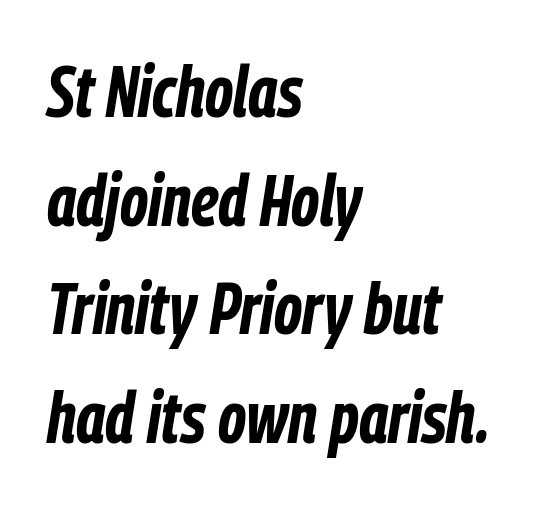
Q: Is the text bold? A: Yes.
Q: Is the text italic (slanted)? A: Yes, it leans right by about 9 degrees.
Q: Is the text underlined? A: No.
Q: How is the paragraph aligned? A: Left-aligned.
Q: Is the spacing between letters normal or unusually wide? A: Normal.
Q: Is the spacing between lines tight, normal or loose? A: Normal.
Q: Width (condensed, normal, or wide)? A: Condensed.
Q: Stroke contrast? A: Low.
Q: x-height? A: Medium.
Q: Monospaced? A: No.
